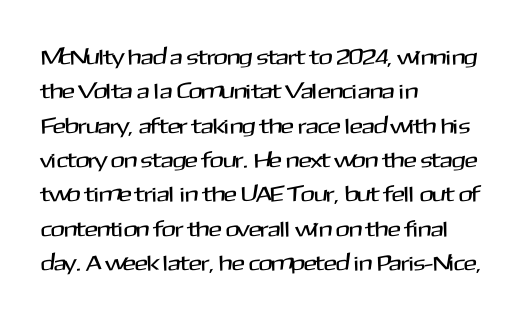
The image shows 22 px text type, upright; set left-aligned, normal line spacing (1.56x), normal letter spacing, not underlined.
